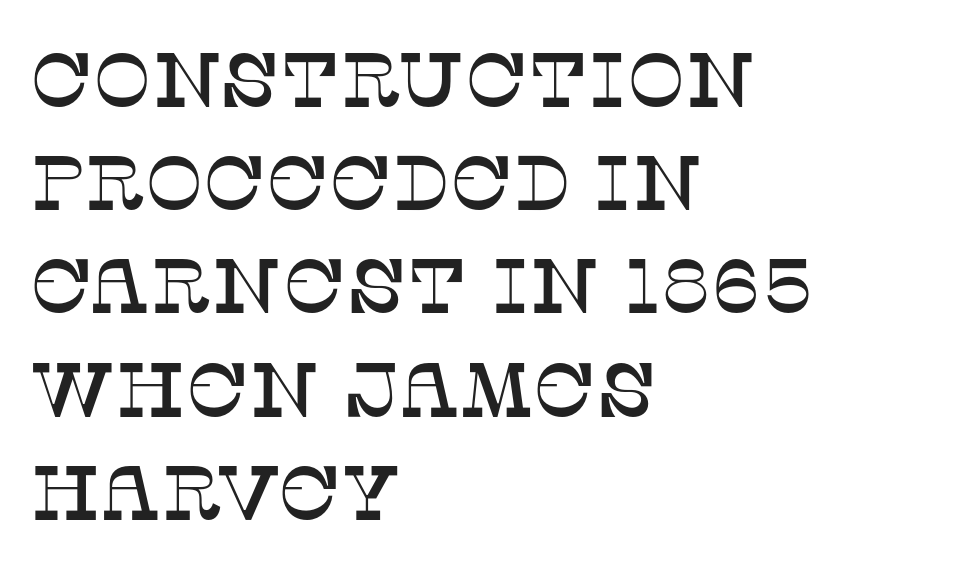
Reading down the block, your eye returns to a fixed left position each line. The letters sit at their default tracking, neither squeezed nor spread. The specimen reads as upright at a glance. Each row of text sits above clean, open space. Proportional: the letters do not fall into vertical columns. Is this a sans? No — the strokes have serifs.
